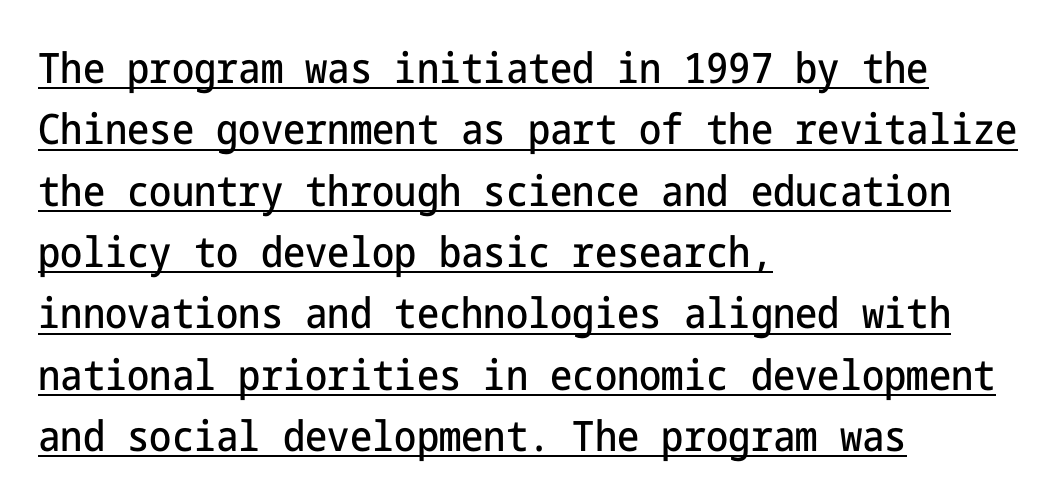
Q: Is the text italic (slanted)? A: No, it is upright.
Q: Is the typeface a serif or a sans-serif typeface? A: Sans-serif.
Q: Is the text underlined? A: Yes.
Q: How is the paragraph aligned? A: Left-aligned.
Q: Is the spacing between letters normal or unusually wide? A: Normal.
Q: Is the spacing between lines tight, normal or loose? A: Normal.
Q: Width (condensed, normal, or wide)? A: Condensed.
Q: Stroke contrast? A: Low.
Q: x-height? A: Medium.
